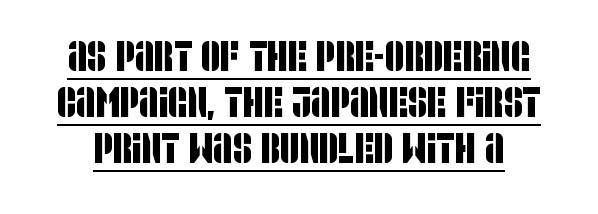
{"serif": "no", "width": "condensed", "stroke_contrast": "low", "x_height": "large", "monospaced": "no", "underline": "yes", "line_spacing": "tight", "line_spacing_ratio": 1.1, "letter_spacing": "normal", "letter_spacing_em": 0.0, "glyph_px": 42}
